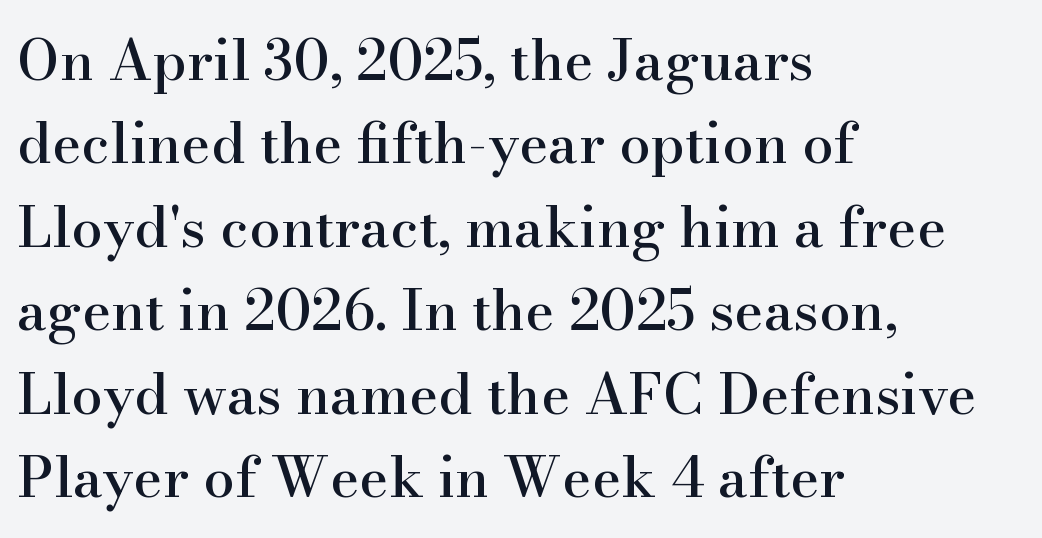
{"serif": "yes", "italic": "no", "width": "normal", "stroke_contrast": "high", "x_height": "small", "monospaced": "no", "underline": "no", "align": "left", "line_spacing": "normal", "line_spacing_ratio": 1.49, "letter_spacing": "normal", "letter_spacing_em": 0.0, "glyph_px": 56}
